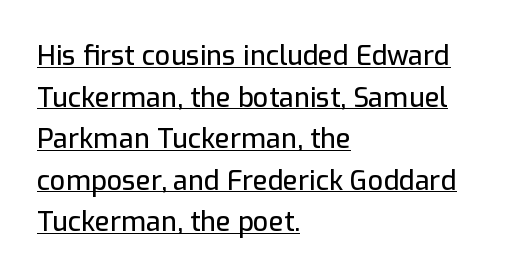
The paragraph shown leans on its left margin. Like a heading marked for emphasis, these lines bear an underscore. How are the letters spaced? Ordinarily, with no added tracking. A typesetter would call this leading conventional body-copy spacing. Vertical strokes here are truly vertical.
